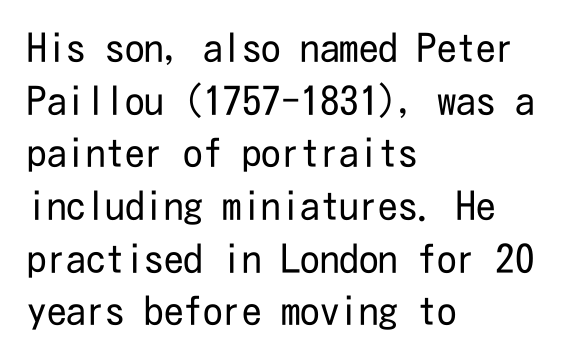
{"serif": "no", "italic": "no", "bold": "no", "weight": "regular", "width": "condensed", "stroke_contrast": "low", "x_height": "medium", "underline": "no", "align": "left", "line_spacing": "normal", "line_spacing_ratio": 1.35, "letter_spacing": "normal", "letter_spacing_em": 0.0, "glyph_px": 39}
